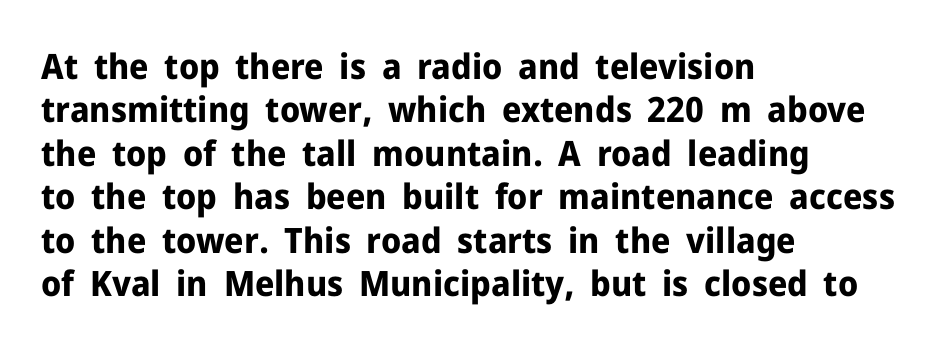
{"serif": "no", "italic": "no", "bold": "yes", "weight": "bold", "width": "normal", "stroke_contrast": "low", "x_height": "medium", "monospaced": "no", "underline": "no", "align": "left", "line_spacing_ratio": 1.24, "letter_spacing": "normal", "letter_spacing_em": 0.0, "glyph_px": 35}
